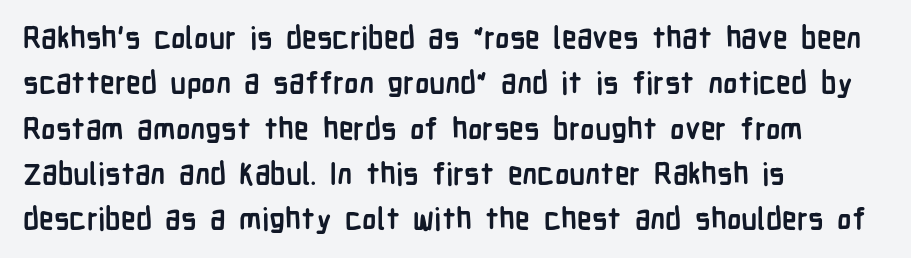
Q: Is the text bold? A: Yes.
Q: Is the text italic (slanted)? A: No, it is upright.
Q: Is the typeface a serif or a sans-serif typeface? A: Sans-serif.
Q: Is the text underlined? A: No.
Q: How is the paragraph aligned? A: Left-aligned.
Q: Is the spacing between letters normal or unusually wide? A: Normal.
Q: Is the spacing between lines tight, normal or loose? A: Normal.
Q: Width (condensed, normal, or wide)? A: Condensed.
Q: Stroke contrast? A: Low.
Q: x-height? A: Medium.
Q: Monospaced? A: No.
